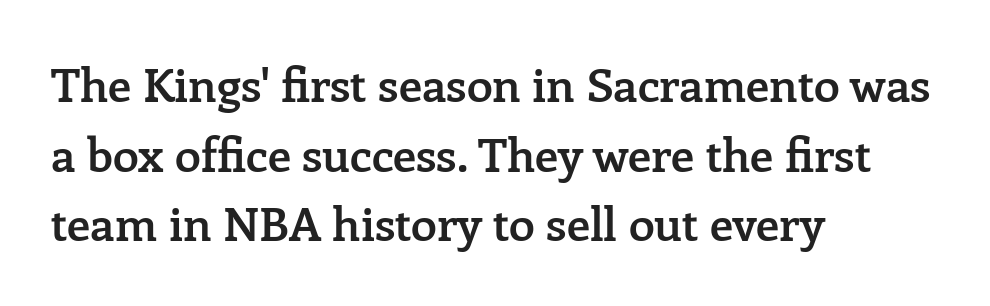
Q: Is the text bold? A: Semi-bold.
Q: Is the text italic (slanted)? A: No, it is upright.
Q: Is the typeface a serif or a sans-serif typeface? A: Serif.
Q: Is the text underlined? A: No.
Q: How is the paragraph aligned? A: Left-aligned.
Q: Is the spacing between letters normal or unusually wide? A: Normal.
Q: Is the spacing between lines tight, normal or loose? A: Normal.
Q: Width (condensed, normal, or wide)? A: Normal.
Q: Stroke contrast? A: Low.
Q: x-height? A: Medium.
Q: Monospaced? A: No.
